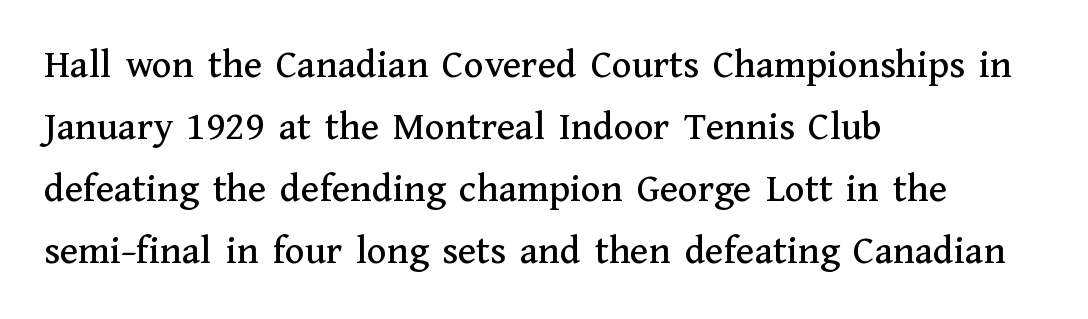
{"serif": "yes", "italic": "no", "width": "normal", "stroke_contrast": "medium", "x_height": "medium", "monospaced": "no", "underline": "no", "align": "left", "line_spacing": "normal", "line_spacing_ratio": 1.51, "letter_spacing": "normal", "letter_spacing_em": 0.0, "glyph_px": 41}
